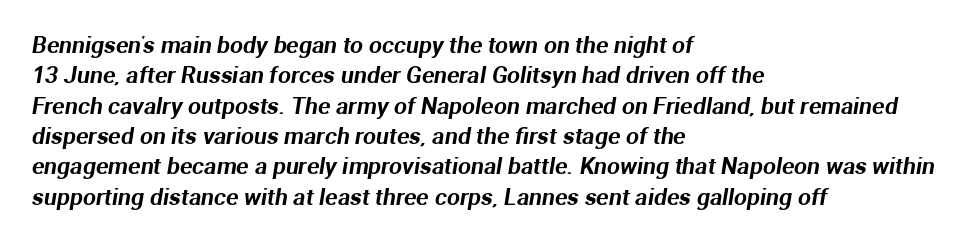
Each line starts at the same left margin while the right side varies. No extra tracking has been applied to these lines. One glance says typical: line gaps are just what's usual. The strip under each line holds only bare page.
